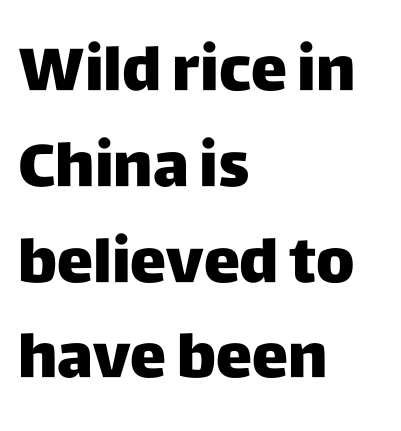
The gap between lines stays unmarked. The lines sit at an ordinary, default distance from one another. This is sans-serif lettering, the kind often seen on screens and signage. Does extra space separate the letters? No, they use regular spacing.
